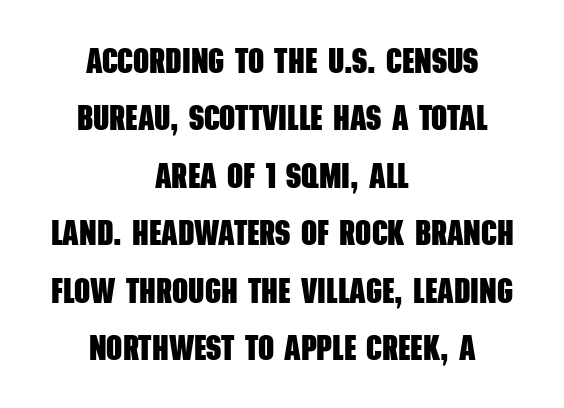
The image shows 35 px heavy, condensed sans-serif type; set centered, normal line spacing (1.64x), normal letter spacing, not underlined; low stroke contrast and a large x-height.
